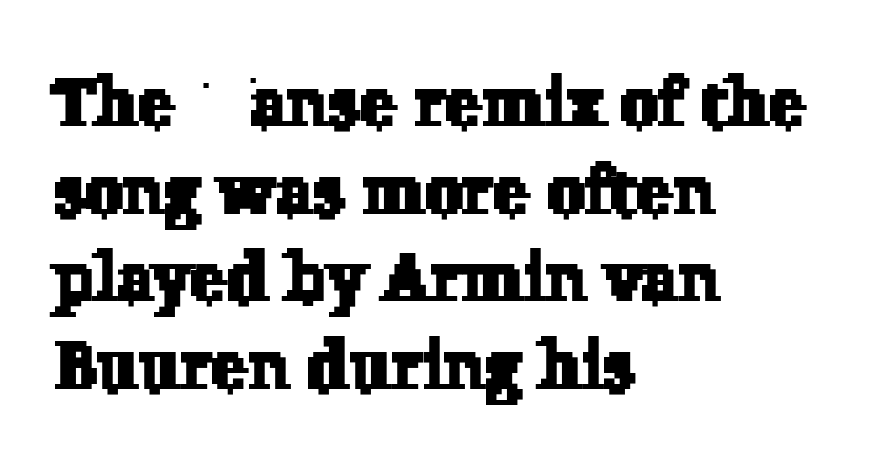
Q: Is the typeface a serif or a sans-serif typeface? A: Serif.
Q: Is the text underlined? A: No.
Q: How is the paragraph aligned? A: Left-aligned.
Q: Is the spacing between letters normal or unusually wide? A: Normal.
Q: Is the spacing between lines tight, normal or loose? A: Normal.
Q: Width (condensed, normal, or wide)? A: Normal.
Q: Stroke contrast? A: Low.
Q: x-height? A: Medium.
Q: Monospaced? A: No.
